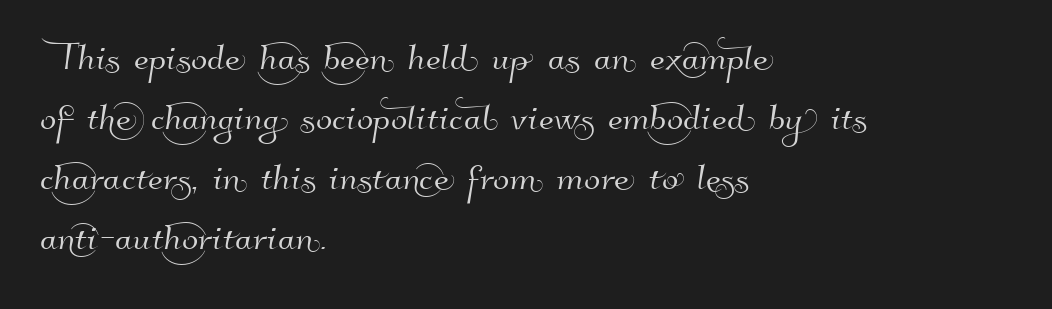
Q: Is the typeface a serif or a sans-serif typeface? A: Sans-serif.
Q: Is the text underlined? A: No.
Q: How is the paragraph aligned? A: Left-aligned.
Q: Is the spacing between letters normal or unusually wide? A: Normal.
Q: Is the spacing between lines tight, normal or loose? A: Normal.
Q: Width (condensed, normal, or wide)? A: Normal.
Q: Stroke contrast? A: High.
Q: x-height? A: Small.
Q: Monospaced? A: No.
